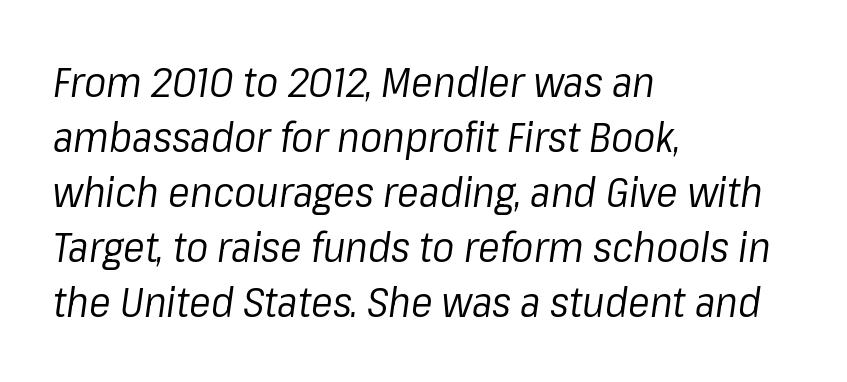
{"italic": "yes", "lean": "right", "slant_degrees": 8, "bold": "no", "weight": "regular", "width": "normal", "stroke_contrast": "low", "x_height": "medium", "monospaced": "no", "underline": "no", "align": "left", "line_spacing": "normal", "line_spacing_ratio": 1.34, "letter_spacing": "normal", "letter_spacing_em": 0.0, "glyph_px": 41}
